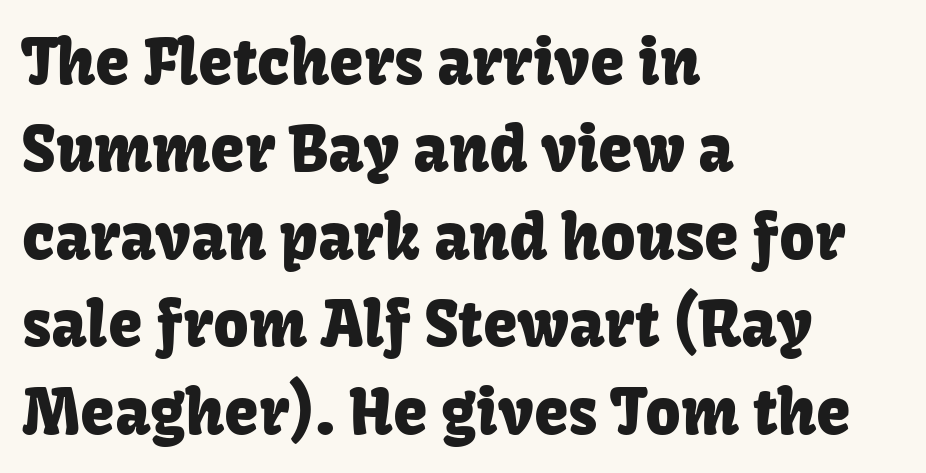
{"serif": "no", "italic": "no", "width": "normal", "stroke_contrast": "low", "x_height": "medium", "monospaced": "no", "underline": "no", "align": "left", "line_spacing": "normal", "line_spacing_ratio": 1.41, "letter_spacing": "normal", "letter_spacing_em": 0.0, "glyph_px": 62}
